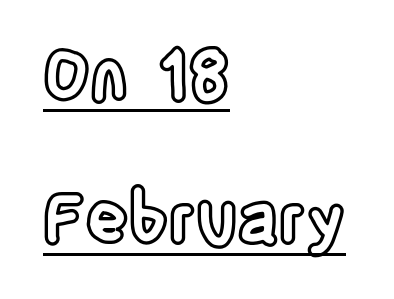
{"italic": "no", "width": "condensed", "x_height": "large", "monospaced": "no", "underline": "yes", "align": "left", "line_spacing": "loose", "line_spacing_ratio": 2.15, "letter_spacing": "normal", "letter_spacing_em": 0.0, "glyph_px": 67}
